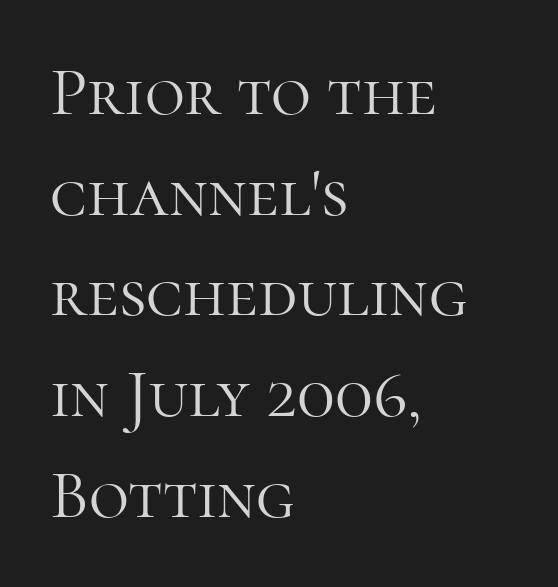
{"serif": "yes", "italic": "no", "bold": "no", "weight": "light", "width": "normal", "stroke_contrast": "high", "x_height": "medium", "monospaced": "no", "underline": "no", "align": "left", "line_spacing": "normal", "line_spacing_ratio": 1.46, "letter_spacing": "normal", "letter_spacing_em": 0.0, "glyph_px": 69}
